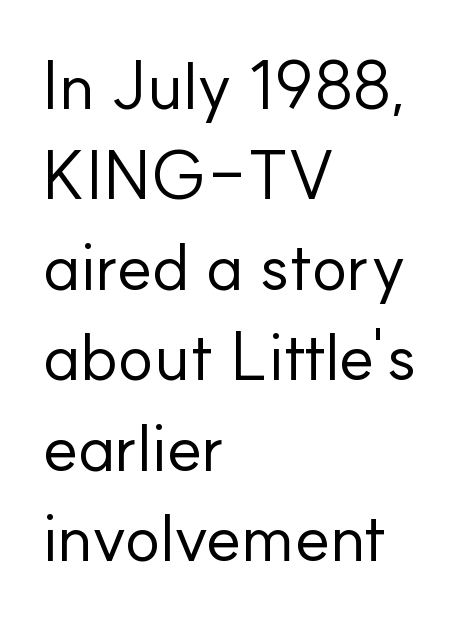
The image shows 67 px regular-weight sans-serif type, upright; set left-aligned, normal line spacing (1.35x), normal letter spacing, not underlined; low stroke contrast and a small x-height.
